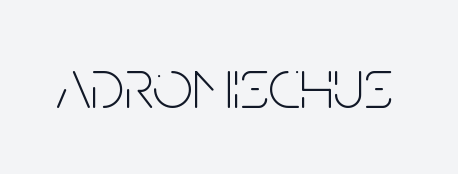
Q: Is the text bold? A: No.
Q: Is the text italic (slanted)? A: No, it is upright.
Q: Is the typeface a serif or a sans-serif typeface? A: Sans-serif.
Q: Is the text underlined? A: No.
Q: Is the spacing between letters normal or unusually wide? A: Normal.
Q: Width (condensed, normal, or wide)? A: Condensed.
Q: Stroke contrast? A: Low.
Q: x-height? A: Large.
Q: Monospaced? A: No.
